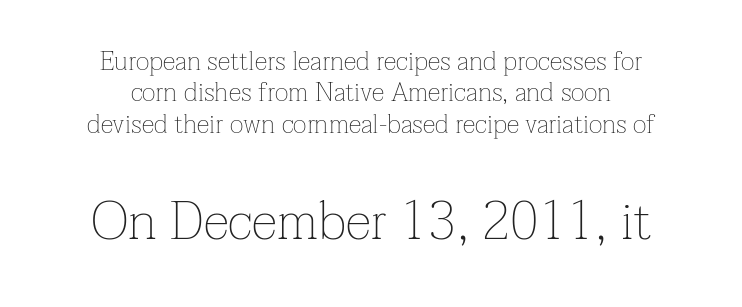
The lines are quadded center. The letters look calm and open, with moderate or lighter stems. The following chunk of copy outweighs the initial chunk in type size. Descenders are the only things crossing below the line.
